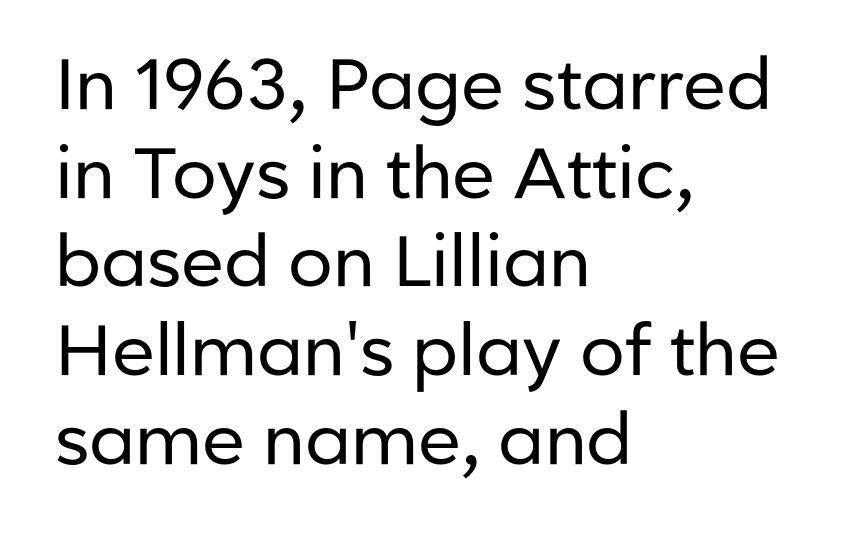
Q: Is the text bold? A: No.
Q: Is the text italic (slanted)? A: No, it is upright.
Q: Is the typeface a serif or a sans-serif typeface? A: Sans-serif.
Q: Is the text underlined? A: No.
Q: How is the paragraph aligned? A: Left-aligned.
Q: Is the spacing between letters normal or unusually wide? A: Normal.
Q: Is the spacing between lines tight, normal or loose? A: Normal.
Q: Width (condensed, normal, or wide)? A: Normal.
Q: Stroke contrast? A: Low.
Q: x-height? A: Medium.
Q: Monospaced? A: No.
